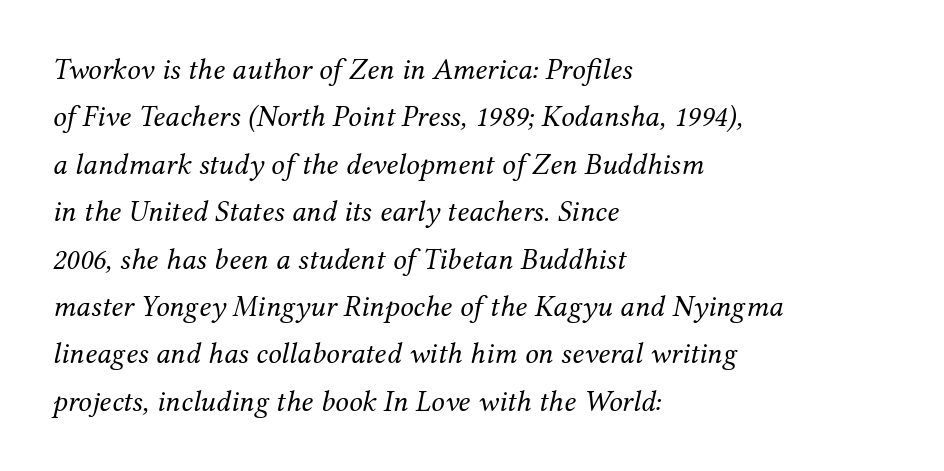
The image shows 30 px regular-weight serif type, italic (leaning right); set left-aligned, normal line spacing (1.58x), normal letter spacing, not underlined; medium stroke contrast and a medium x-height.
